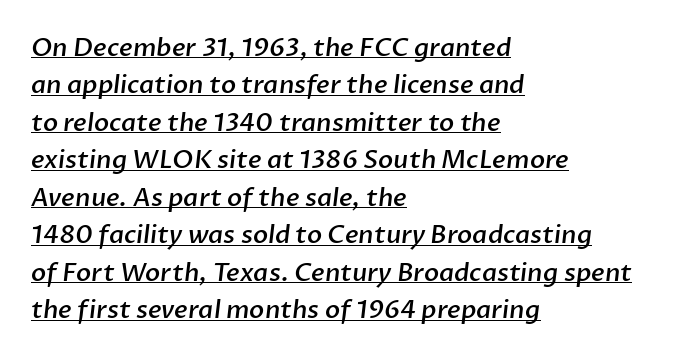
Q: Is the text bold? A: Semi-bold.
Q: Is the text underlined? A: Yes.
Q: How is the paragraph aligned? A: Left-aligned.
Q: Is the spacing between letters normal or unusually wide? A: Normal.
Q: Is the spacing between lines tight, normal or loose? A: Normal.
